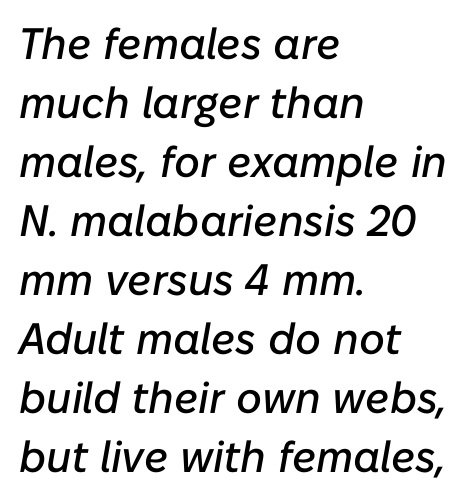
Q: Is the text italic (slanted)? A: Yes, it leans right by about 10 degrees.
Q: Is the text underlined? A: No.
Q: How is the paragraph aligned? A: Left-aligned.
Q: Is the spacing between letters normal or unusually wide? A: Normal.
Q: Is the spacing between lines tight, normal or loose? A: Normal.
Q: Width (condensed, normal, or wide)? A: Normal.
Q: Stroke contrast? A: Low.
Q: x-height? A: Medium.
Q: Monospaced? A: No.
